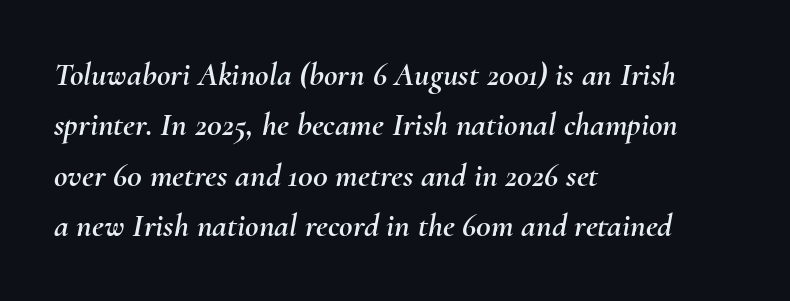
The image shows 33 px text type, italic (leaning right); set left-aligned, normal line spacing (1.53x), normal letter spacing, not underlined; medium stroke contrast and a small x-height.
